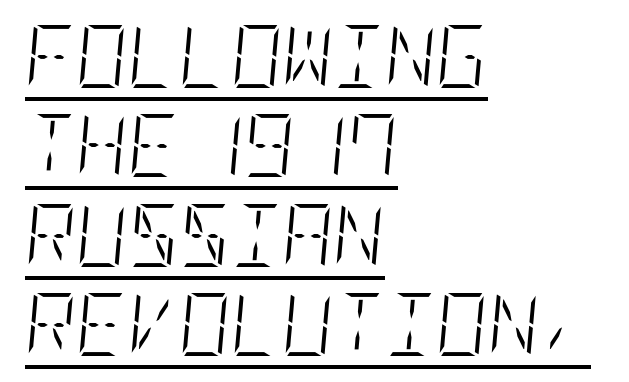
The image shows 63 px light, condensed type, italic (leaning right); set left-aligned, normal line spacing (1.42x), normal letter spacing, underlined; low stroke contrast and a large x-height.
